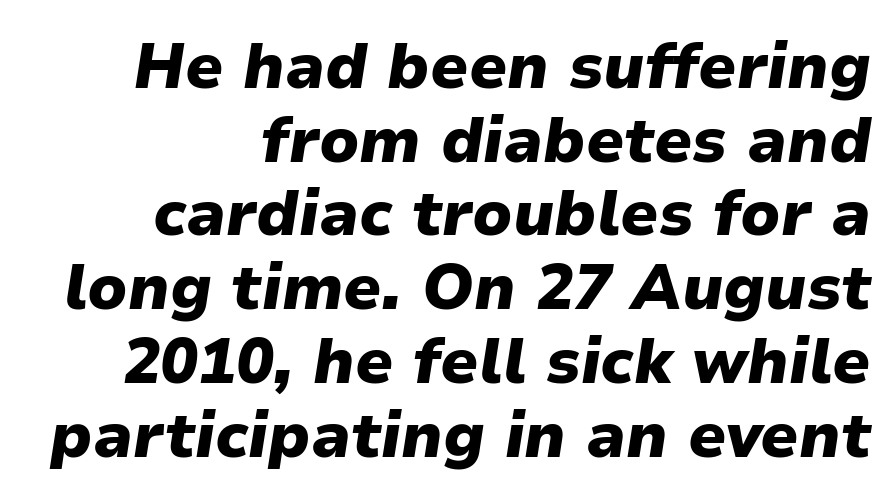
Q: Is the text bold? A: Yes.
Q: Is the text italic (slanted)? A: Yes, it leans right by about 9 degrees.
Q: Is the text underlined? A: No.
Q: How is the paragraph aligned? A: Right-aligned.
Q: Is the spacing between letters normal or unusually wide? A: Normal.
Q: Width (condensed, normal, or wide)? A: Normal.
Q: Stroke contrast? A: Low.
Q: x-height? A: Medium.
Q: Monospaced? A: No.
